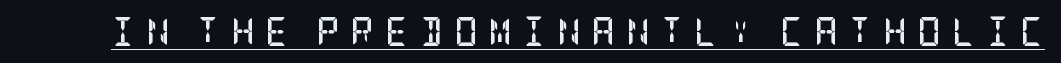
{"serif": "yes", "italic": "no", "bold": "yes", "weight": "semibold", "width": "condensed", "stroke_contrast": "low", "x_height": "large", "underline": "yes", "letter_spacing": "wide", "letter_spacing_em": 0.37, "glyph_px": 29}
